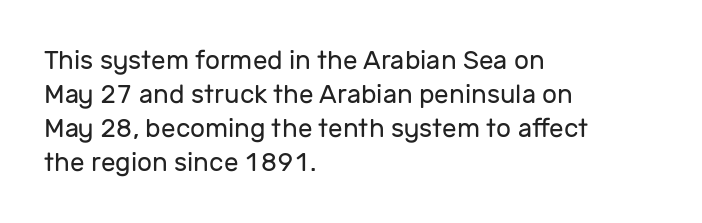
Q: Is the text bold? A: No.
Q: Is the text italic (slanted)? A: No, it is upright.
Q: Is the text underlined? A: No.
Q: How is the paragraph aligned? A: Left-aligned.
Q: Is the spacing between letters normal or unusually wide? A: Normal.
Q: Is the spacing between lines tight, normal or loose? A: Normal.
